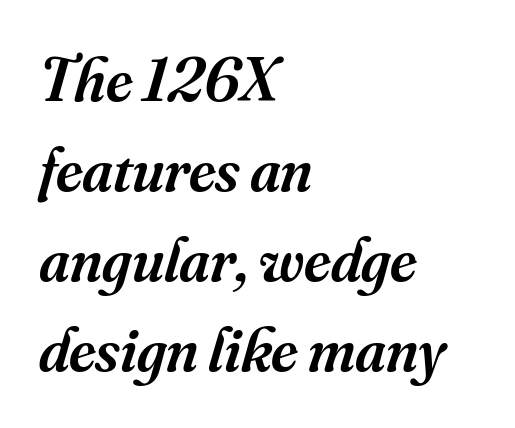
{"serif": "yes", "italic": "yes", "lean": "right", "slant_degrees": 16, "bold": "semi", "weight": "semibold", "width": "normal", "stroke_contrast": "medium", "x_height": "small", "monospaced": "no", "underline": "no", "align": "left", "line_spacing": "normal", "line_spacing_ratio": 1.43, "letter_spacing": "normal", "letter_spacing_em": 0.0, "glyph_px": 63}
